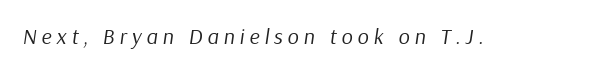
{"italic": "yes", "lean": "right", "slant_degrees": 9, "bold": "no", "underline": "no", "letter_spacing": "wide", "letter_spacing_em": 0.22, "glyph_px": 22}
